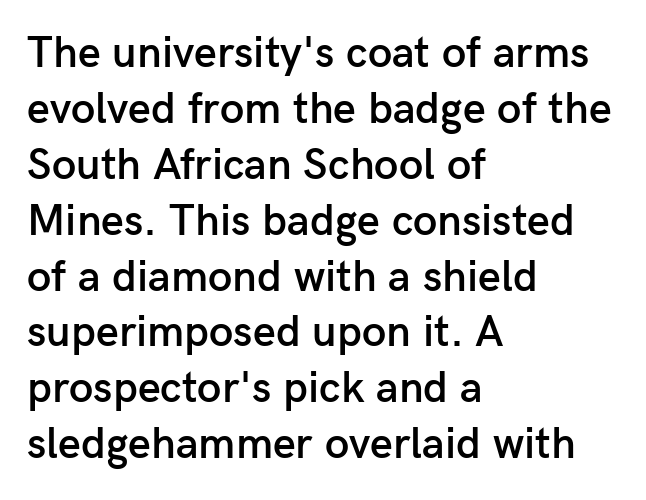
Q: Is the text bold? A: Semi-bold.
Q: Is the text italic (slanted)? A: No, it is upright.
Q: Is the typeface a serif or a sans-serif typeface? A: Sans-serif.
Q: Is the text underlined? A: No.
Q: How is the paragraph aligned? A: Left-aligned.
Q: Is the spacing between letters normal or unusually wide? A: Normal.
Q: Is the spacing between lines tight, normal or loose? A: Normal.
Q: Width (condensed, normal, or wide)? A: Normal.
Q: Stroke contrast? A: Low.
Q: x-height? A: Medium.
Q: Monospaced? A: No.
